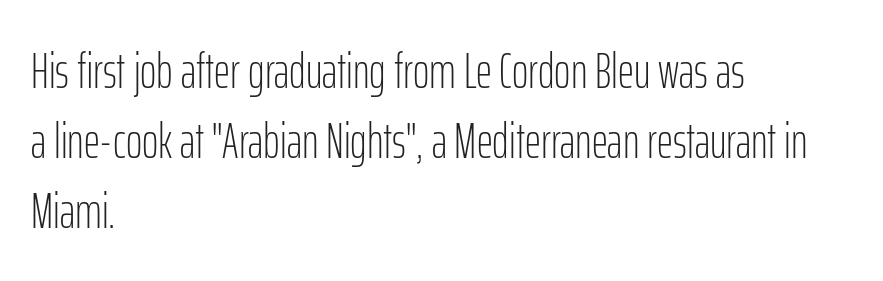
{"serif": "no", "italic": "no", "bold": "no", "weight": "light", "width": "condensed", "stroke_contrast": "low", "x_height": "medium", "monospaced": "no", "underline": "no", "align": "left", "line_spacing": "normal", "line_spacing_ratio": 1.4, "letter_spacing": "normal", "letter_spacing_em": 0.0, "glyph_px": 50}
